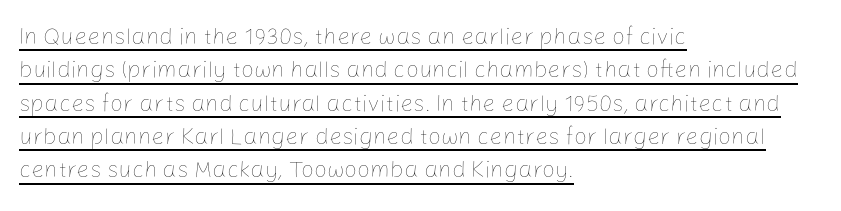
{"italic": "no", "bold": "no", "underline": "yes", "align": "left", "line_spacing": "normal", "line_spacing_ratio": 1.45, "letter_spacing": "normal", "letter_spacing_em": 0.0, "glyph_px": 23}
